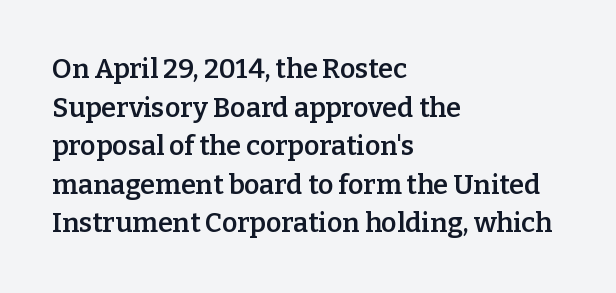
The rendering anchors every line to the left-hand side. The letters stand straight up with perfectly vertical stems. Baseline-to-baseline distance is the conventional proportion of letter height. The glyphs have the mass of a demibold cut, below bold.
